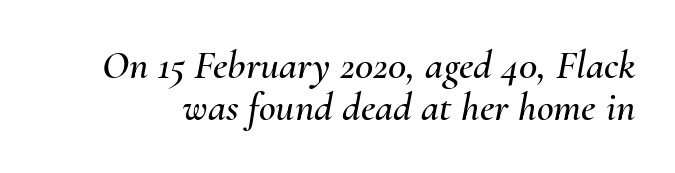
These lines keep a tight, regular rhythm from letter to letter. Only glyphs here, with clear space below each row. Slanted lettering throughout. Vertically, the passage feels compressed, each row crowding the next. Proportional: the letters do not fall into vertical columns.
